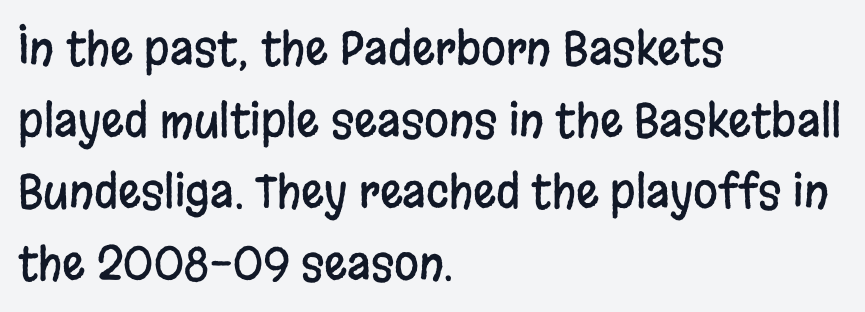
All the whitespace from short lines collects on the right. The characters display no serif detailing; their extremities are plain. Vertical strokes here are truly vertical. Characters follow at the spacing the type designer built in. A clean baseline with only descenders dipping below it. Proportional: the letters do not fall into vertical columns.
